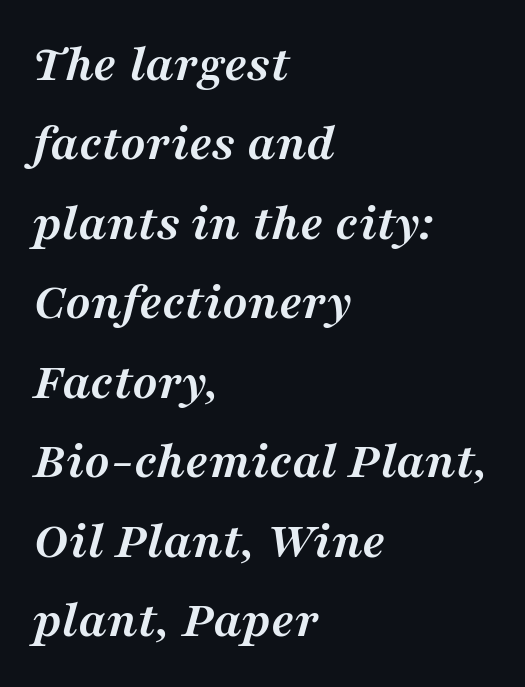
The image shows 53 px semibold serif type, italic (leaning right); set left-aligned, normal line spacing (1.5x), normal letter spacing, not underlined; medium stroke contrast and a medium x-height.
